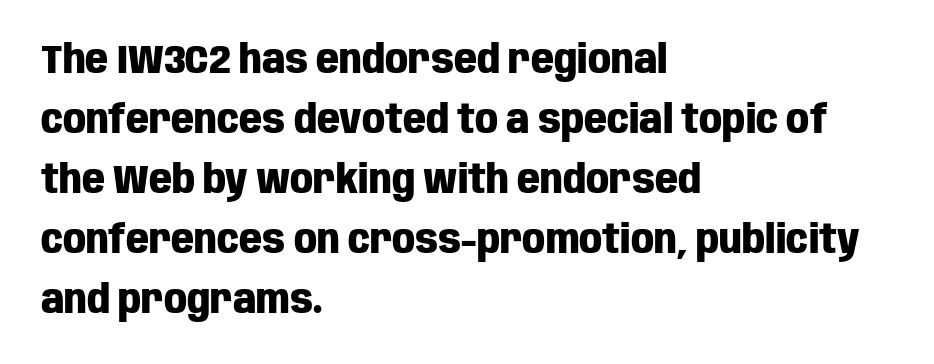
Q: Is the text bold? A: Yes.
Q: Is the text italic (slanted)? A: No, it is upright.
Q: Is the typeface a serif or a sans-serif typeface? A: Sans-serif.
Q: Is the text underlined? A: No.
Q: How is the paragraph aligned? A: Left-aligned.
Q: Is the spacing between letters normal or unusually wide? A: Normal.
Q: Is the spacing between lines tight, normal or loose? A: Normal.
Q: Width (condensed, normal, or wide)? A: Condensed.
Q: Stroke contrast? A: Low.
Q: x-height? A: Large.
Q: Monospaced? A: No.
